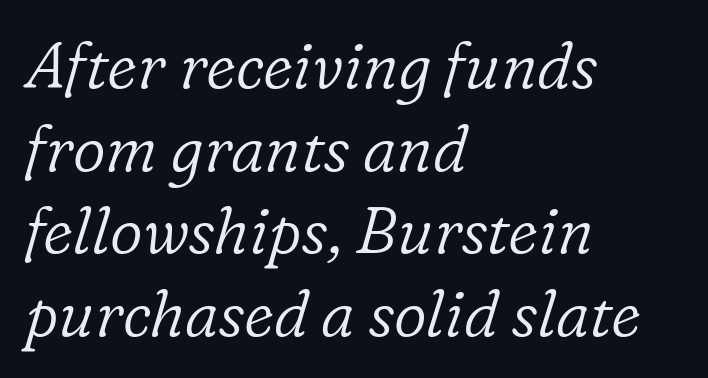
{"serif": "yes", "italic": "yes", "lean": "right", "slant_degrees": 16, "bold": "no", "weight": "light", "width": "normal", "stroke_contrast": "low", "x_height": "medium", "monospaced": "no", "underline": "no", "align": "left", "line_spacing": "normal", "line_spacing_ratio": 1.29, "letter_spacing": "normal", "letter_spacing_em": 0.0, "glyph_px": 64}
